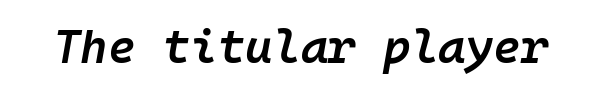
Q: Is the text bold? A: Semi-bold.
Q: Is the text italic (slanted)? A: Yes, it leans right by about 10 degrees.
Q: Is the text underlined? A: No.
Q: Is the spacing between letters normal or unusually wide? A: Normal.
Q: Width (condensed, normal, or wide)? A: Normal.
Q: Stroke contrast? A: Low.
Q: x-height? A: Medium.
